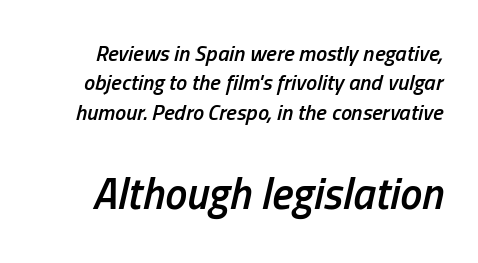
{"italic": "yes", "lean": "right", "slant_degrees": 13, "bold": "semi", "weight": "semibold", "width": "condensed", "stroke_contrast": "low", "x_height": "medium", "monospaced": "no", "underline": "no", "line_spacing": "normal", "line_spacing_ratio": 1.33, "letter_spacing": "normal", "letter_spacing_em": 0.0, "larger_block": "second", "size_ratio": 2.0, "glyph_px": 44}
